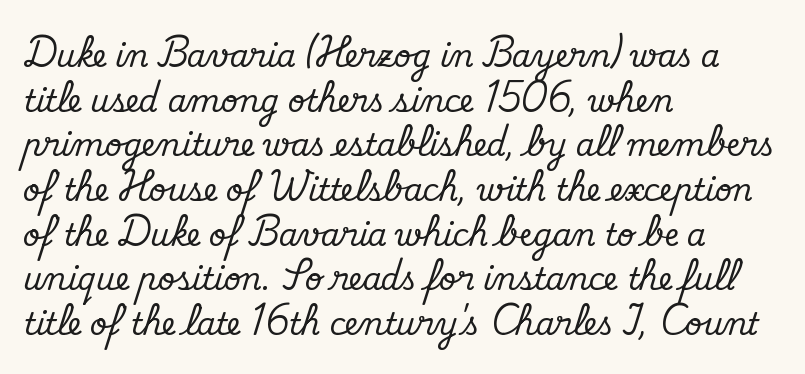
Normally led — the rows are evenly, conventionally spaced. Character widths vary here, with narrow letters taking less room than wide ones. What stands out about the letter spacing? Nothing — it is the standard amount. Underlining? Definitely not there.
